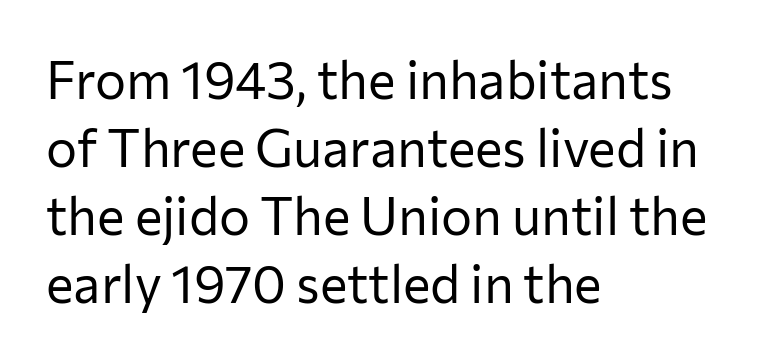
Q: Is the text bold? A: No.
Q: Is the text italic (slanted)? A: No, it is upright.
Q: Is the typeface a serif or a sans-serif typeface? A: Sans-serif.
Q: Is the text underlined? A: No.
Q: How is the paragraph aligned? A: Left-aligned.
Q: Is the spacing between letters normal or unusually wide? A: Normal.
Q: Is the spacing between lines tight, normal or loose? A: Normal.
Q: Width (condensed, normal, or wide)? A: Normal.
Q: Stroke contrast? A: Low.
Q: x-height? A: Medium.
Q: Monospaced? A: No.
